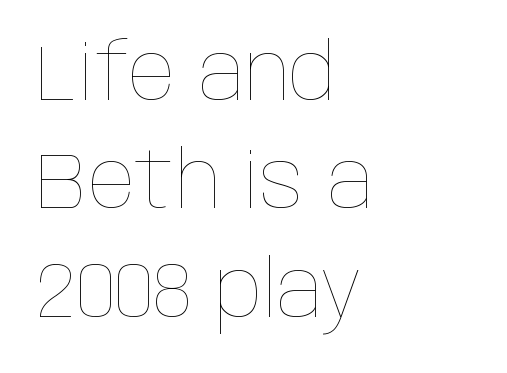
Weight class: somewhere from thin through regular. Typeset ragged right — the left edge is the straight one. The axis of the letterforms is exactly vertical. Proportional: the letters do not fall into vertical columns. Words float on clear page, feet unadorned. There is no visible air inserted between adjacent glyphs.
